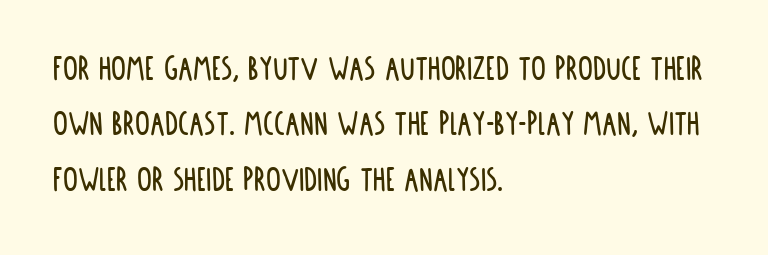
{"serif": "no", "italic": "no", "width": "condensed", "stroke_contrast": "low", "x_height": "large", "monospaced": "no", "underline": "no", "align": "left", "line_spacing": "normal", "line_spacing_ratio": 1.5, "letter_spacing": "normal", "letter_spacing_em": 0.0, "glyph_px": 37}
